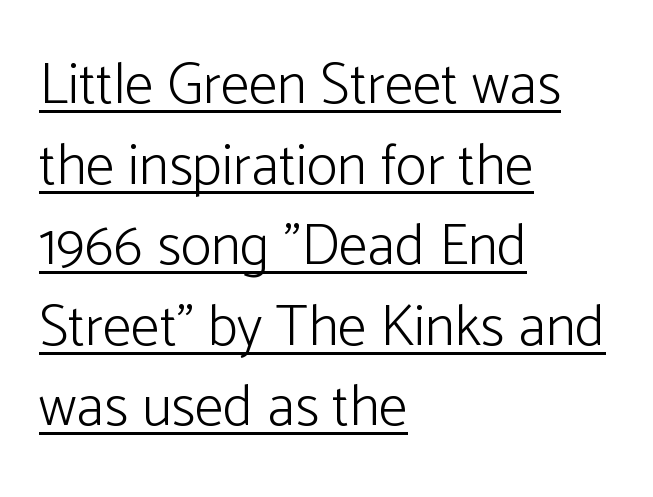
{"serif": "no", "italic": "no", "bold": "no", "weight": "light", "width": "normal", "stroke_contrast": "low", "x_height": "medium", "monospaced": "no", "underline": "yes", "align": "left", "line_spacing": "normal", "line_spacing_ratio": 1.39, "letter_spacing": "normal", "letter_spacing_em": 0.0, "glyph_px": 58}
